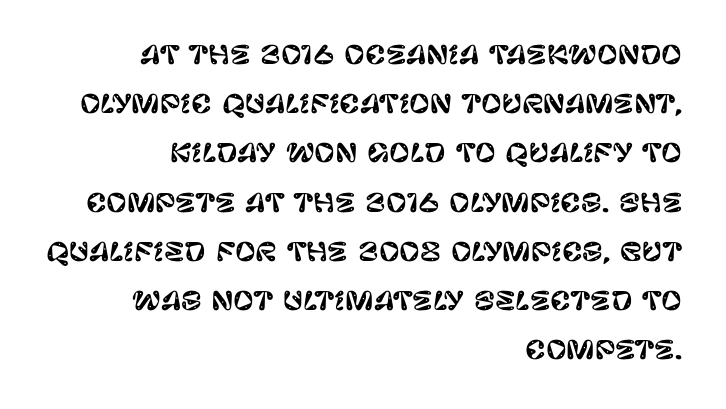
The rendering anchors every line to the right-hand side. The block of text is sparse from top to bottom, with ample space between rows. Compared with typical body copy, the letter spacing here is the same.
